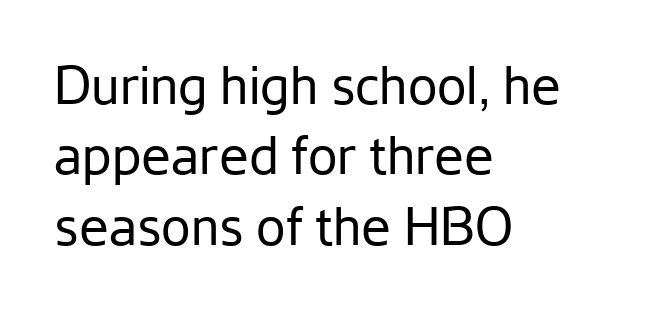
The image shows 53 px regular-weight sans-serif type, upright; set left-aligned, normal line spacing (1.33x), normal letter spacing, not underlined; low stroke contrast and a medium x-height.
